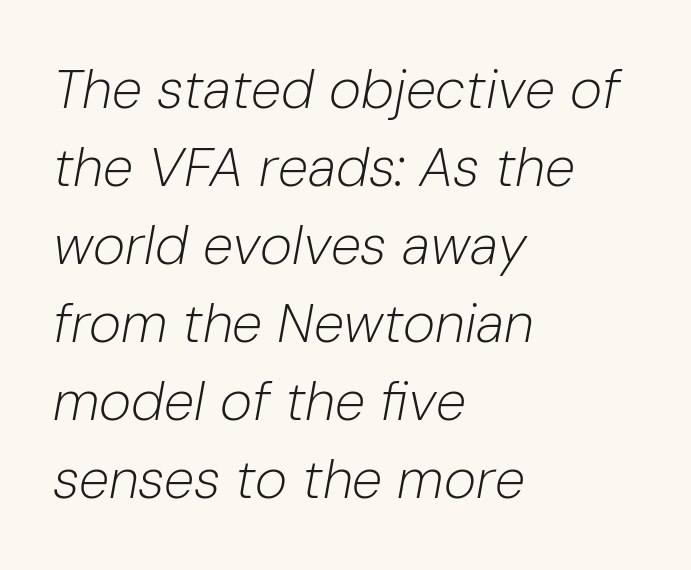
The image shows 55 px light type, italic (leaning right); set left-aligned, normal line spacing (1.42x), normal letter spacing, not underlined; low stroke contrast and a medium x-height.
